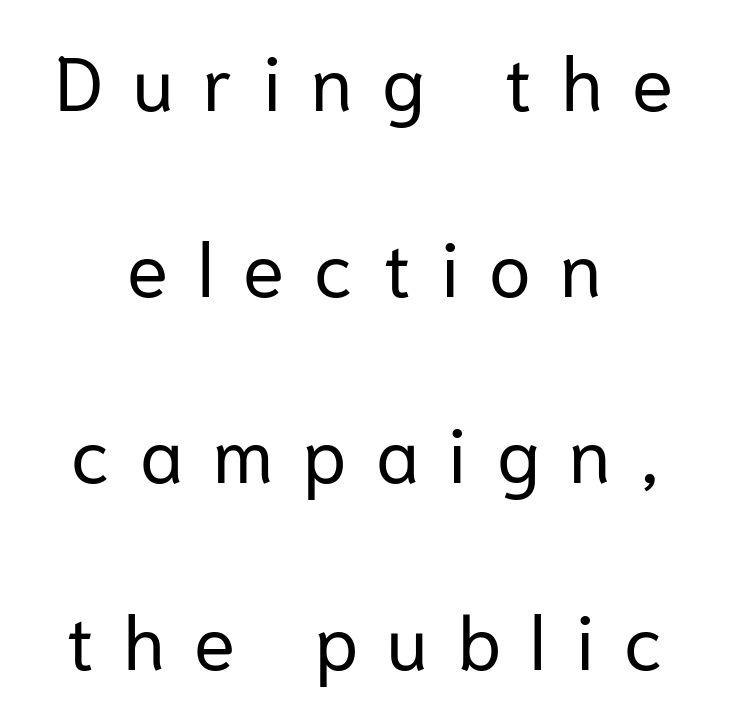
Q: Is the text bold? A: No.
Q: Is the text italic (slanted)? A: No, it is upright.
Q: Is the typeface a serif or a sans-serif typeface? A: Sans-serif.
Q: Is the text underlined? A: No.
Q: How is the paragraph aligned? A: Centered.
Q: Is the spacing between letters normal or unusually wide? A: Unusually wide.
Q: Is the spacing between lines tight, normal or loose? A: Loose.
Q: Width (condensed, normal, or wide)? A: Normal.
Q: Stroke contrast? A: Low.
Q: x-height? A: Medium.
Q: Monospaced? A: No.
